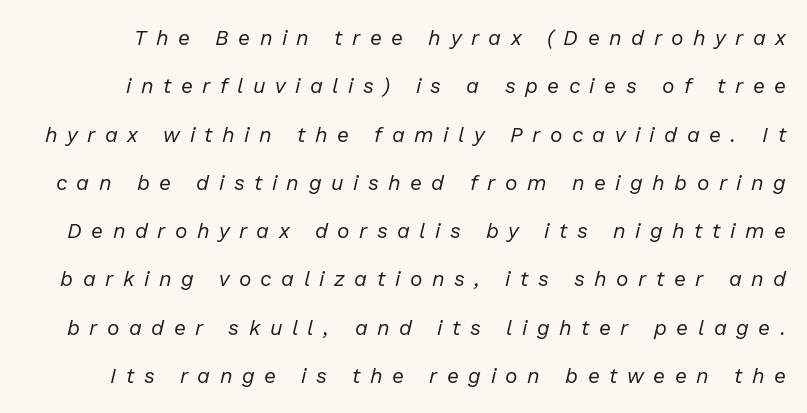
{"italic": "yes", "lean": "right", "slant_degrees": 13, "bold": "no", "underline": "no", "line_spacing": "loose", "line_spacing_ratio": 2.3, "letter_spacing": "wide", "letter_spacing_em": 0.45, "glyph_px": 21}
